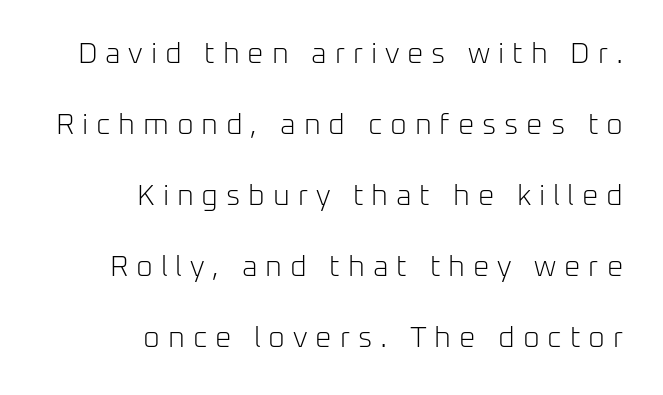
One-word summary of the alignment: right. Vertical strokes here are truly vertical. Is the letter spacing exaggerated? Yes — the characters are pushed far apart. Each new line begins a long way beneath the previous one. Type without underlining.
